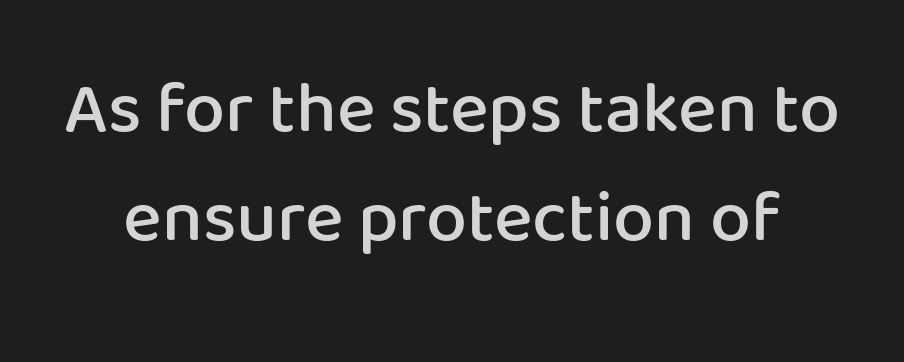
The image shows 73 px semibold sans-serif type, upright; set normal line spacing (1.5x), normal letter spacing, not underlined; low stroke contrast and a medium x-height.
